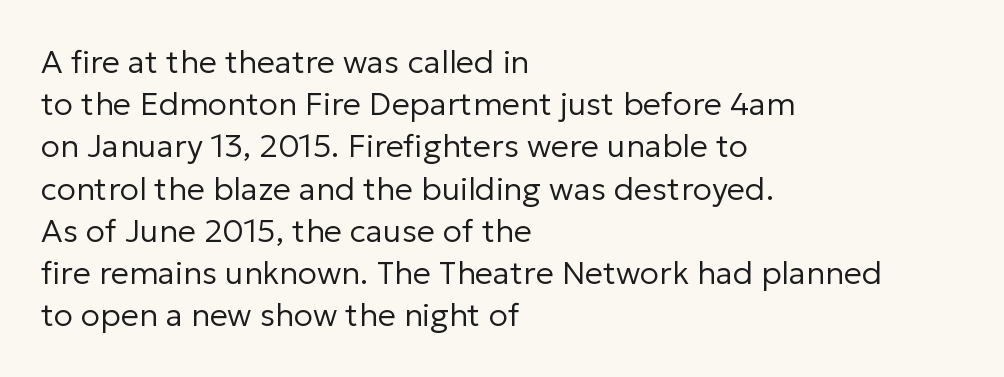
{"serif": "no", "italic": "no", "bold": "no", "weight": "regular", "width": "normal", "stroke_contrast": "low", "x_height": "medium", "monospaced": "no", "underline": "no", "align": "left", "line_spacing": "normal", "line_spacing_ratio": 1.32, "letter_spacing": "normal", "letter_spacing_em": 0.0, "glyph_px": 32}
